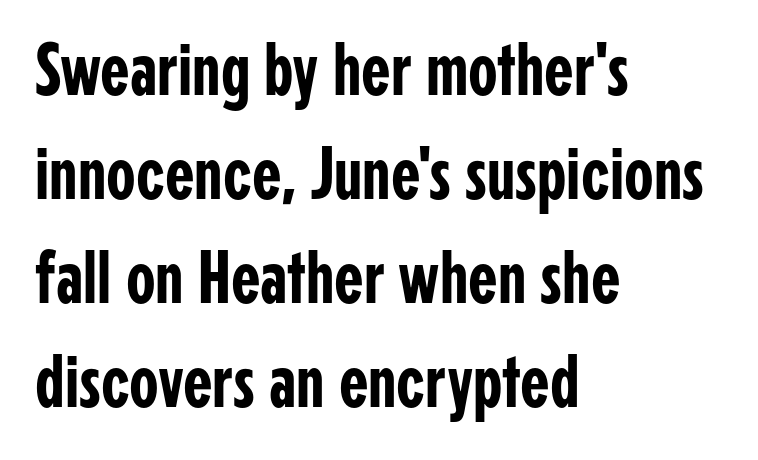
Q: Is the text italic (slanted)? A: No, it is upright.
Q: Is the typeface a serif or a sans-serif typeface? A: Sans-serif.
Q: Is the text underlined? A: No.
Q: How is the paragraph aligned? A: Left-aligned.
Q: Is the spacing between letters normal or unusually wide? A: Normal.
Q: Is the spacing between lines tight, normal or loose? A: Normal.
Q: Width (condensed, normal, or wide)? A: Condensed.
Q: Stroke contrast? A: Low.
Q: x-height? A: Medium.
Q: Monospaced? A: No.
